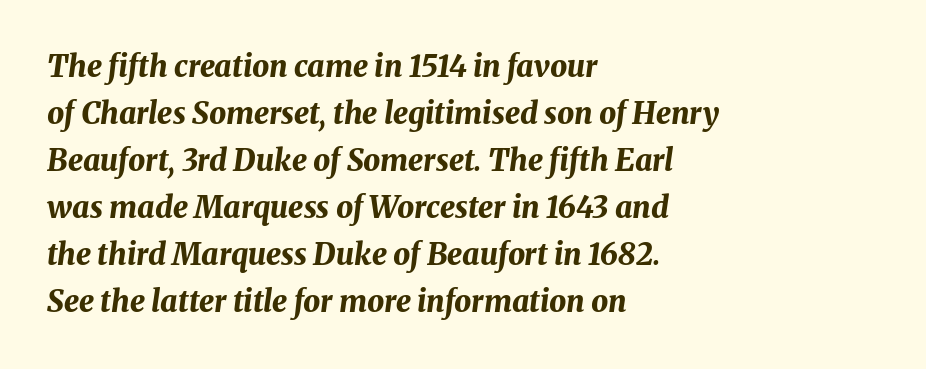
These lines keep a tight, regular rhythm from letter to letter. Characters are canted at an angle relative to the baseline's perpendicular. Short and long lines alike share a common starting point at left. Character widths vary here, with narrow letters taking less room than wide ones. Each row of text sits above clean, open space.
